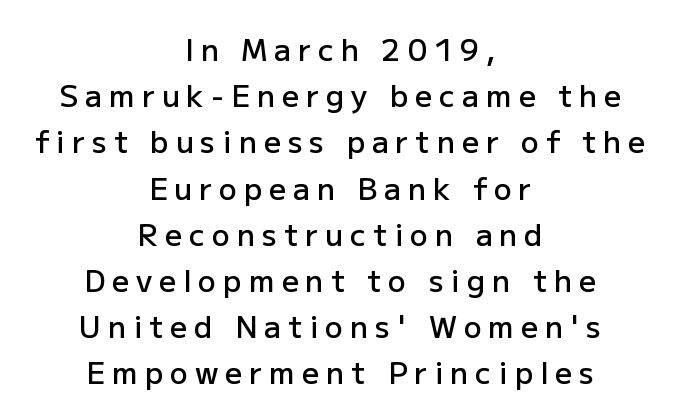
The image shows 30 px semibold sans-serif type, upright; set centered, normal line spacing (1.54x), unusually wide letter spacing (+0.23 em), not underlined; low stroke contrast and a medium x-height.
